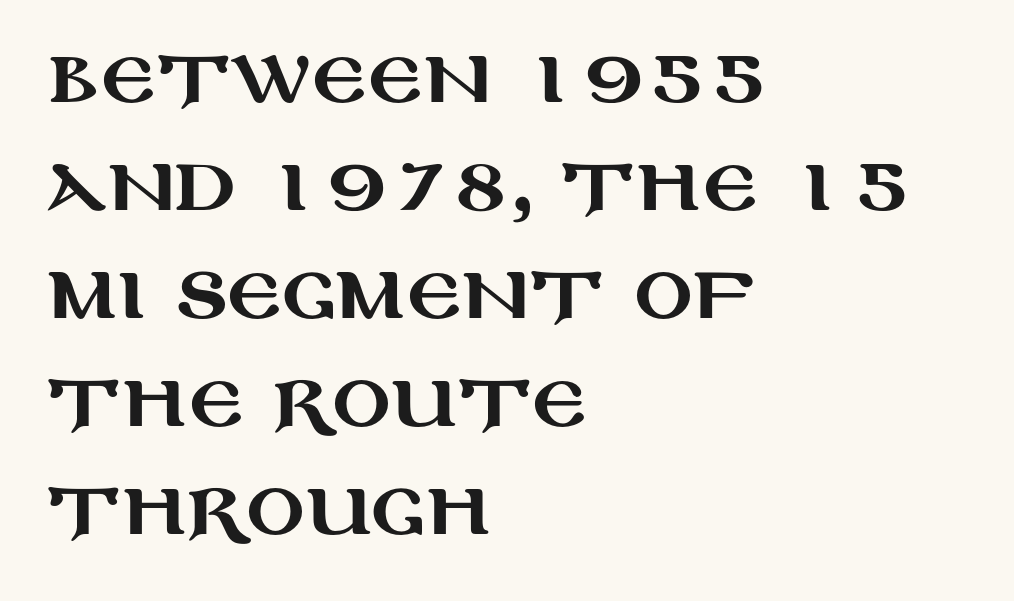
{"serif": "no", "italic": "no", "width": "wide", "stroke_contrast": "medium", "x_height": "large", "monospaced": "no", "underline": "no", "align": "left", "line_spacing": "normal", "line_spacing_ratio": 1.48, "letter_spacing": "normal", "letter_spacing_em": 0.0, "glyph_px": 73}
